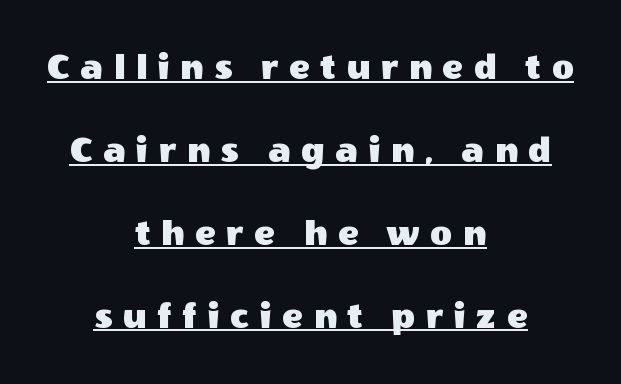
The image shows 38 px sans-serif type, upright; set centered, loose line spacing (2.18x), unusually wide letter spacing (+0.28 em), underlined; a large x-height.
